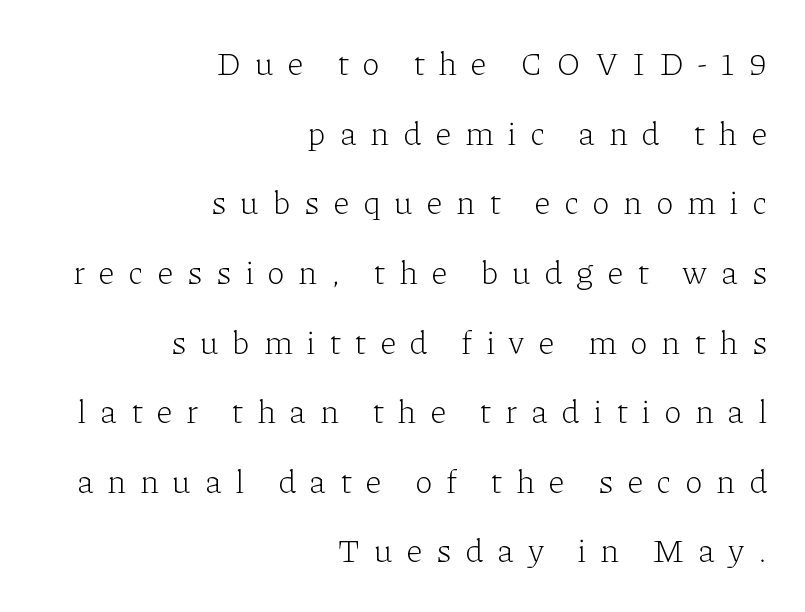
The image shows 33 px light serif type, upright; set right-aligned, loose line spacing (2.11x), unusually wide letter spacing (+0.41 em), not underlined; low stroke contrast and a medium x-height.
